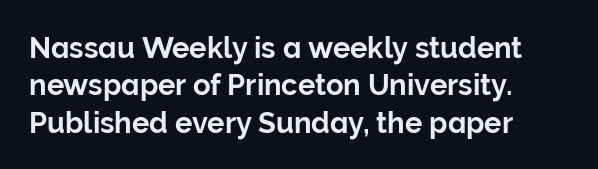
This is the regular roman posture of the typeface. Here the designer chose a conventional face with non-uniform glyph widths. The designer went with a sans here, leaving each stem footless. These lines are set flush left with a ragged right edge.
